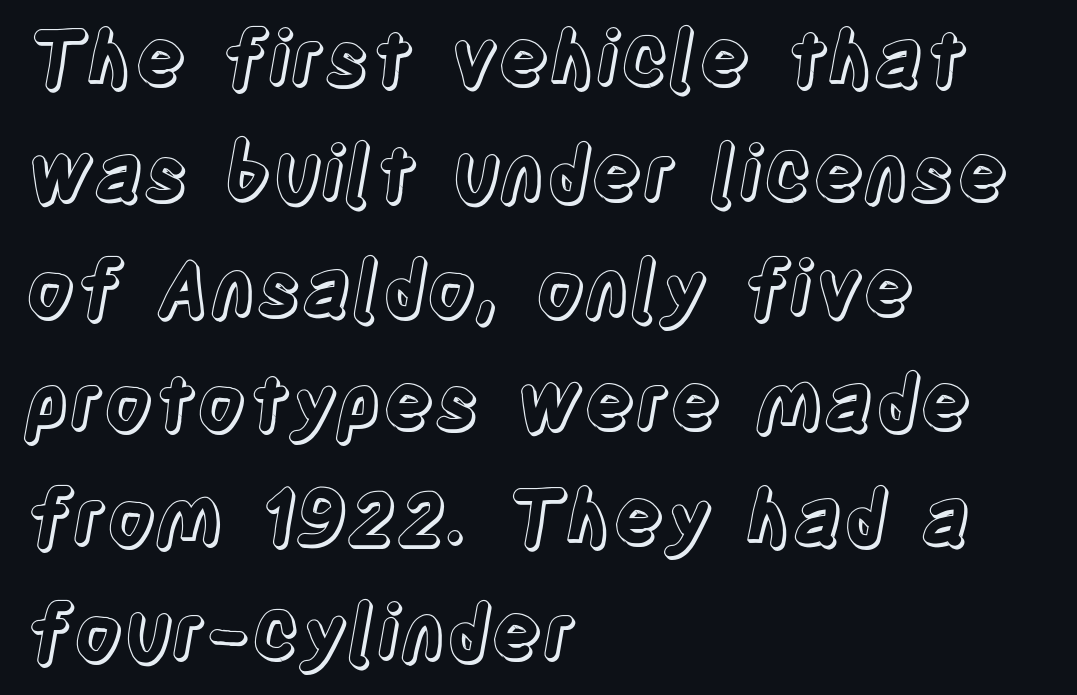
The image shows 76 px condensed type; set left-aligned, normal line spacing (1.51x), normal letter spacing, not underlined; a large x-height.
